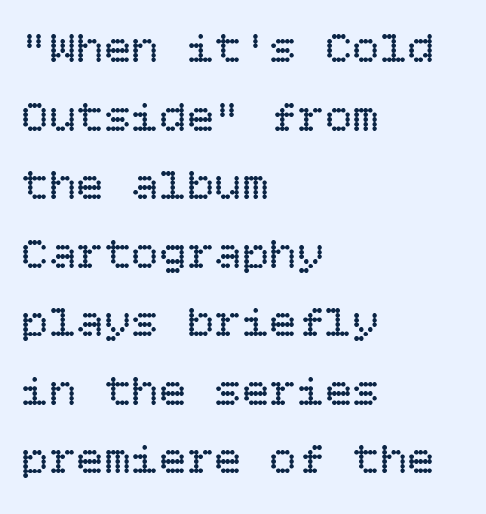
Q: Is the text bold? A: No.
Q: Is the text italic (slanted)? A: No, it is upright.
Q: Is the text underlined? A: No.
Q: How is the paragraph aligned? A: Left-aligned.
Q: Is the spacing between letters normal or unusually wide? A: Normal.
Q: Is the spacing between lines tight, normal or loose? A: Normal.
Q: Width (condensed, normal, or wide)? A: Normal.
Q: Stroke contrast? A: Low.
Q: x-height? A: Large.
